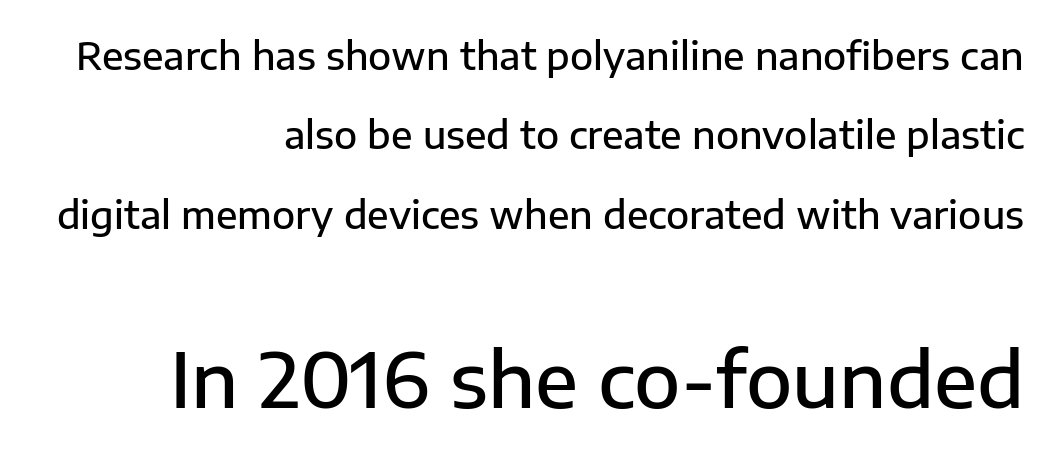
{"serif": "no", "italic": "no", "bold": "semi", "weight": "semibold", "width": "normal", "stroke_contrast": "low", "x_height": "medium", "monospaced": "no", "underline": "no", "align": "right", "line_spacing": "loose", "line_spacing_ratio": 2.09, "letter_spacing": "normal", "letter_spacing_em": 0.0, "larger_block": "second", "size_ratio": 2.0, "glyph_px": 76}
